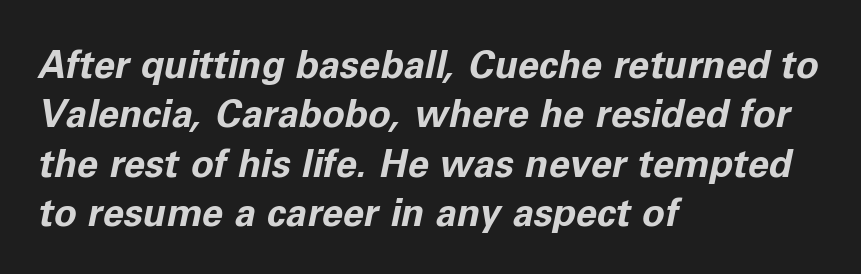
Q: Is the text bold? A: Yes.
Q: Is the text italic (slanted)? A: Yes, it leans right by about 11 degrees.
Q: Is the text underlined? A: No.
Q: How is the paragraph aligned? A: Left-aligned.
Q: Is the spacing between letters normal or unusually wide? A: Normal.
Q: Is the spacing between lines tight, normal or loose? A: Normal.
Q: Width (condensed, normal, or wide)? A: Normal.
Q: Stroke contrast? A: Low.
Q: x-height? A: Medium.
Q: Monospaced? A: No.
